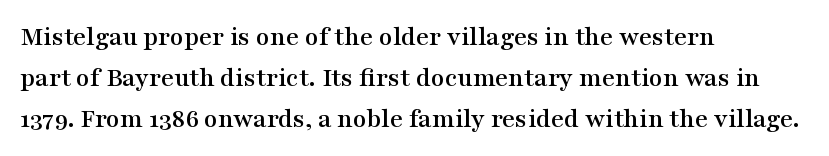
Typeset ragged right — the left edge is the straight one. This sample uses an upright cut, with every glyph sitting square on the baseline. The letters advance in unequal steps, a hallmark of proportional type. The area under the type is left untouched. The passage shown is typeset with a serif family. The gaps between neighbouring characters are ordinary and unremarkable.
